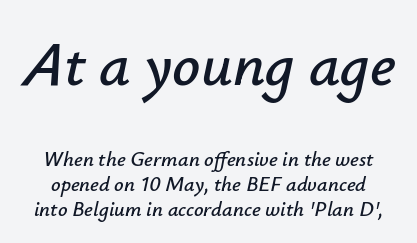
Posture: slanted. The passage shown begins with its larger block and ends with its smaller one. Caption: standard tracking, unaltered. Anything drawn beneath the words? Only blank space. Spacing verdict: proportional, widths tailored to each character.
